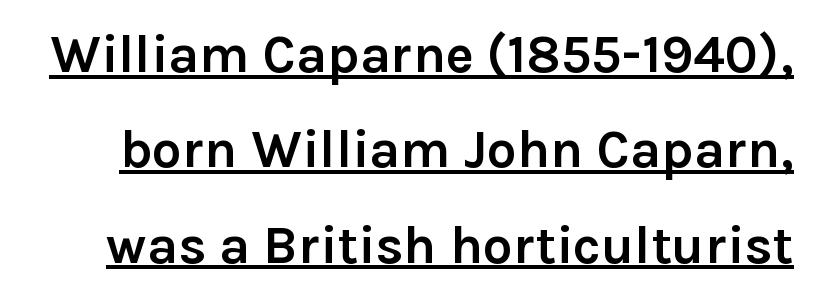
The image shows 53 px semibold sans-serif type, upright; set line spacing 1.8x, normal letter spacing, underlined; a medium x-height.
